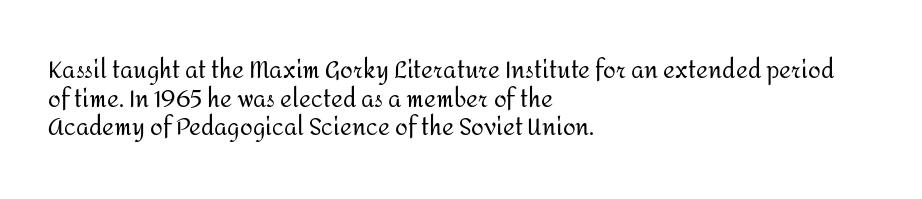
The image shows 23 px text type, upright; set left-aligned, line spacing 1.24x, normal letter spacing, not underlined.
